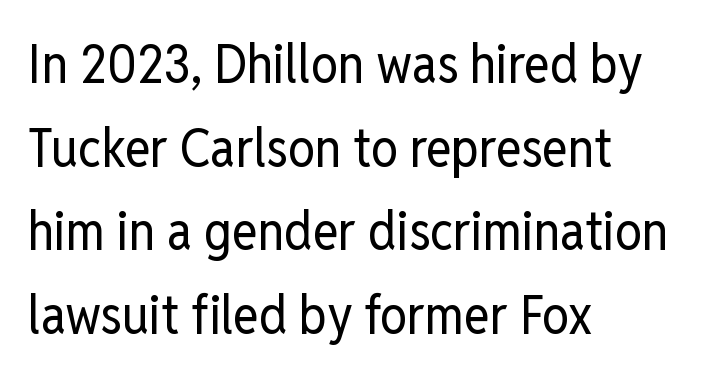
The image shows 54 px regular-weight, condensed sans-serif type, upright; set left-aligned, normal line spacing (1.55x), normal letter spacing, not underlined; low stroke contrast and a medium x-height.
